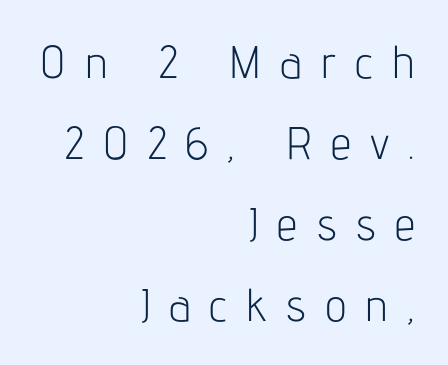
Glance below the letters and you will spot only blank space. Weight class: somewhere from thin through regular. One-word summary of the alignment: right. This is roman type, the default non-slanted kind. Character widths vary here, with narrow letters taking less room than wide ones.
